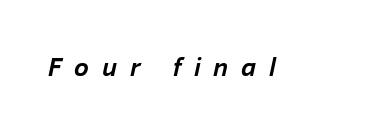
Notice how thick the strokes are: this is what a full bold looks like. The specimen reads as italic at a glance. The passage shown is not underscored anywhere. A typesetter would call this heavily tracked-out type.
